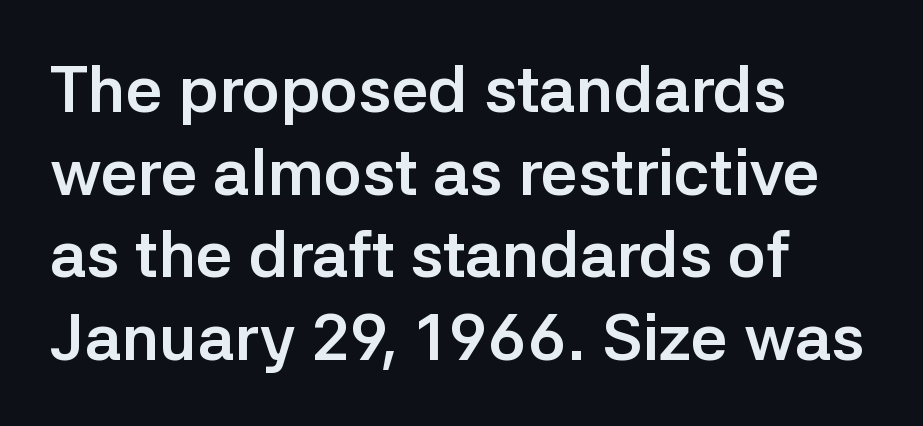
Q: Is the text bold? A: Yes.
Q: Is the text italic (slanted)? A: No, it is upright.
Q: Is the typeface a serif or a sans-serif typeface? A: Sans-serif.
Q: Is the text underlined? A: No.
Q: How is the paragraph aligned? A: Left-aligned.
Q: Is the spacing between letters normal or unusually wide? A: Normal.
Q: Is the spacing between lines tight, normal or loose? A: Normal.
Q: Width (condensed, normal, or wide)? A: Normal.
Q: Stroke contrast? A: Low.
Q: x-height? A: Medium.
Q: Monospaced? A: No.
